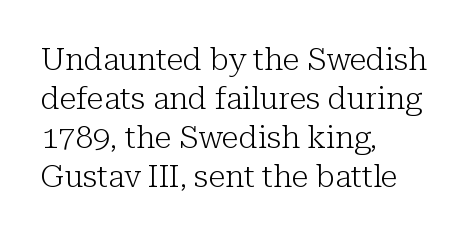
Q: Is the text bold? A: No.
Q: Is the text italic (slanted)? A: No, it is upright.
Q: Is the typeface a serif or a sans-serif typeface? A: Serif.
Q: Is the text underlined? A: No.
Q: How is the paragraph aligned? A: Left-aligned.
Q: Is the spacing between letters normal or unusually wide? A: Normal.
Q: Is the spacing between lines tight, normal or loose? A: Normal.
Q: Width (condensed, normal, or wide)? A: Normal.
Q: Stroke contrast? A: Low.
Q: x-height? A: Medium.
Q: Monospaced? A: No.
